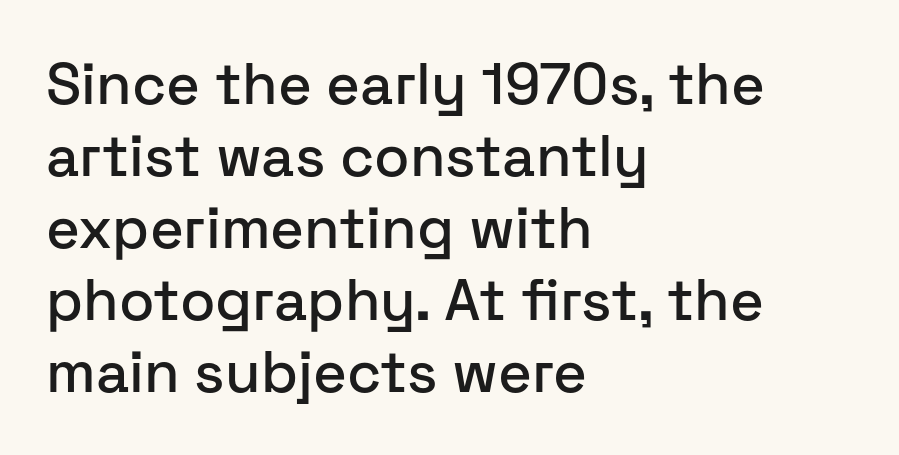
{"serif": "no", "italic": "no", "width": "normal", "stroke_contrast": "low", "x_height": "medium", "monospaced": "no", "underline": "no", "align": "left", "line_spacing_ratio": 1.24, "letter_spacing": "normal", "letter_spacing_em": 0.0, "glyph_px": 58}
